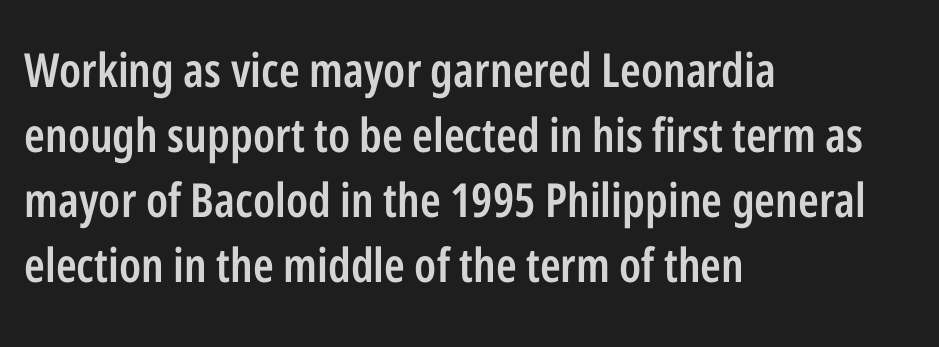
The image shows 47 px semibold, condensed sans-serif type, upright; set left-aligned, normal line spacing (1.38x), normal letter spacing, not underlined; low stroke contrast and a medium x-height.
